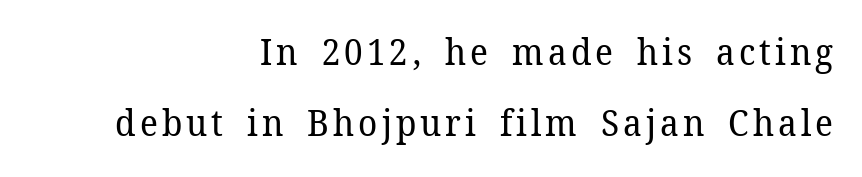
The image shows 36 px regular-weight serif type, upright; set right-aligned, loose line spacing (1.97x), not underlined; low stroke contrast and a medium x-height.
